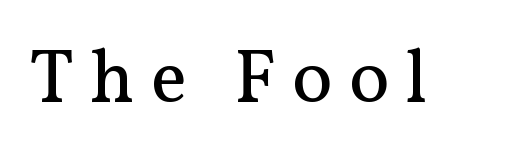
Q: Is the text bold? A: No.
Q: Is the text italic (slanted)? A: No, it is upright.
Q: Is the typeface a serif or a sans-serif typeface? A: Serif.
Q: Is the text underlined? A: No.
Q: Is the spacing between letters normal or unusually wide? A: Unusually wide.
Q: Width (condensed, normal, or wide)? A: Normal.
Q: Stroke contrast? A: Medium.
Q: x-height? A: Medium.
Q: Monospaced? A: No.
